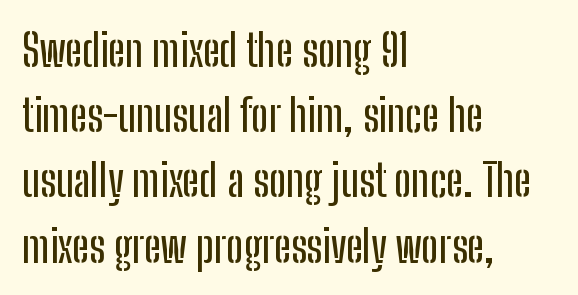
The image shows 45 px condensed sans-serif type, upright; set left-aligned, normal line spacing (1.45x), normal letter spacing, not underlined; low stroke contrast and a medium x-height.
